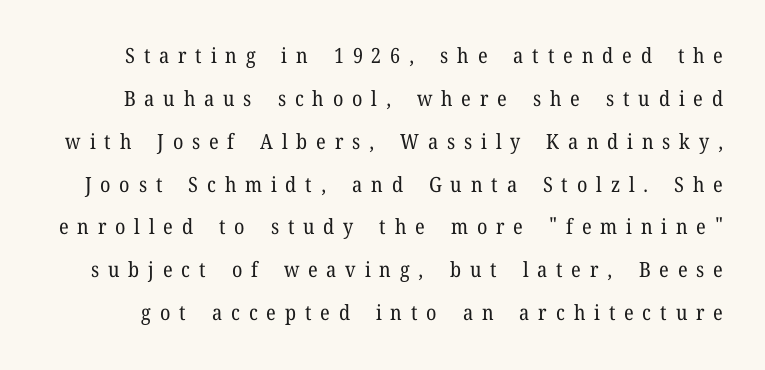
Q: Is the text bold? A: No.
Q: Is the text italic (slanted)? A: No, it is upright.
Q: Is the text underlined? A: No.
Q: Is the spacing between letters normal or unusually wide? A: Unusually wide.
Q: Is the spacing between lines tight, normal or loose? A: Loose.
